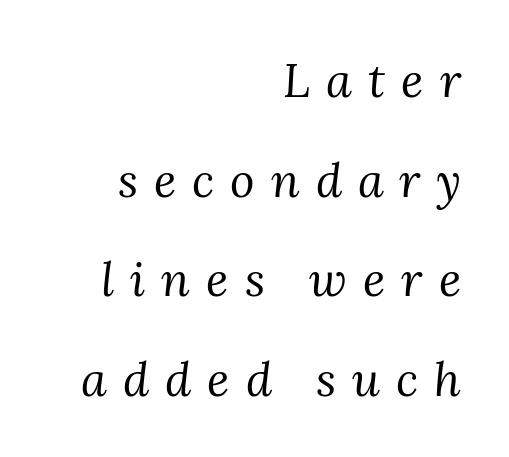
{"serif": "yes", "italic": "yes", "lean": "right", "slant_degrees": 3, "bold": "no", "weight": "regular", "width": "normal", "stroke_contrast": "medium", "x_height": "medium", "monospaced": "no", "underline": "no", "align": "right", "line_spacing": "loose", "line_spacing_ratio": 2.12, "letter_spacing": "wide", "letter_spacing_em": 0.34, "glyph_px": 47}
